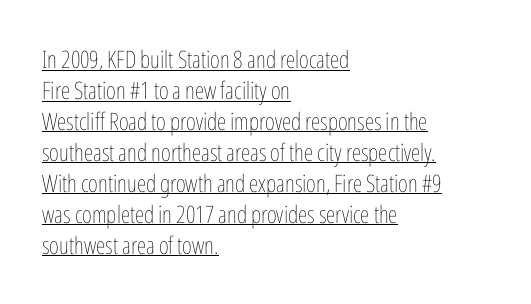
Left-aligned paragraph, ragged on the right. The letters stand straight up with perfectly vertical stems. A typesetter would call this leading conventional body-copy spacing. There is no visible air inserted between adjacent glyphs. Stems here are at most as thick as an everyday book face.
